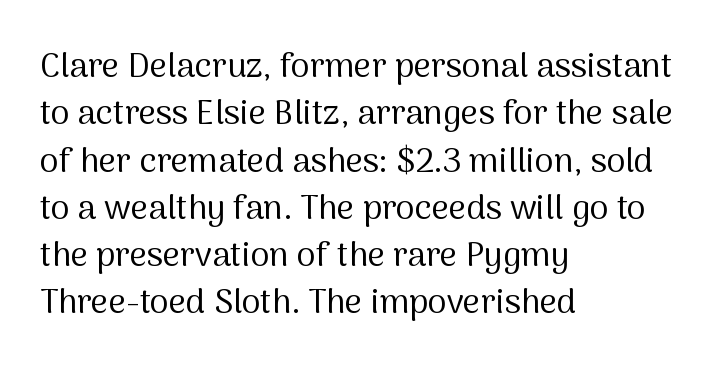
The image shows 34 px regular-weight sans-serif type, upright; set left-aligned, normal line spacing (1.39x), normal letter spacing, not underlined; medium stroke contrast and a medium x-height.
